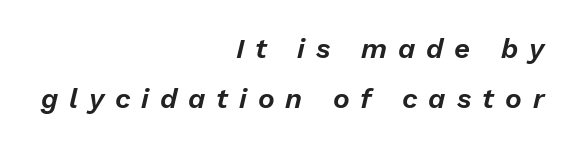
{"italic": "yes", "lean": "right", "slant_degrees": 13, "width": "normal", "stroke_contrast": "low", "x_height": "medium", "monospaced": "no", "underline": "no", "align": "right", "line_spacing_ratio": 1.79, "letter_spacing": "wide", "letter_spacing_em": 0.39, "glyph_px": 28}
